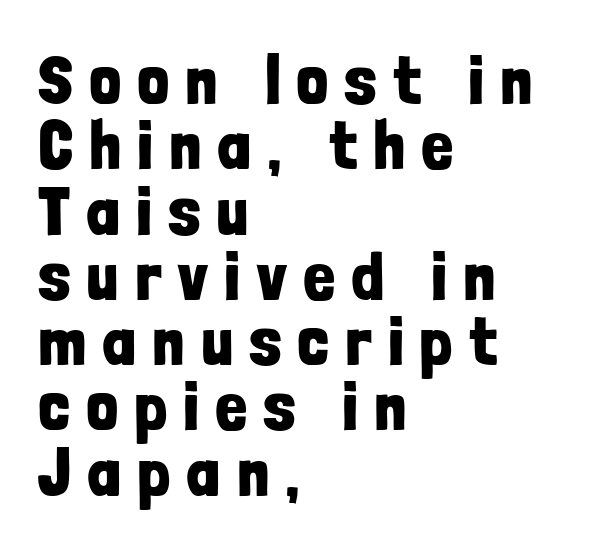
{"serif": "no", "italic": "no", "bold": "yes", "weight": "bold", "width": "condensed", "stroke_contrast": "low", "x_height": "medium", "monospaced": "no", "underline": "no", "align": "left", "line_spacing": "tight", "line_spacing_ratio": 0.96, "letter_spacing": "wide", "letter_spacing_em": 0.26, "glyph_px": 68}
